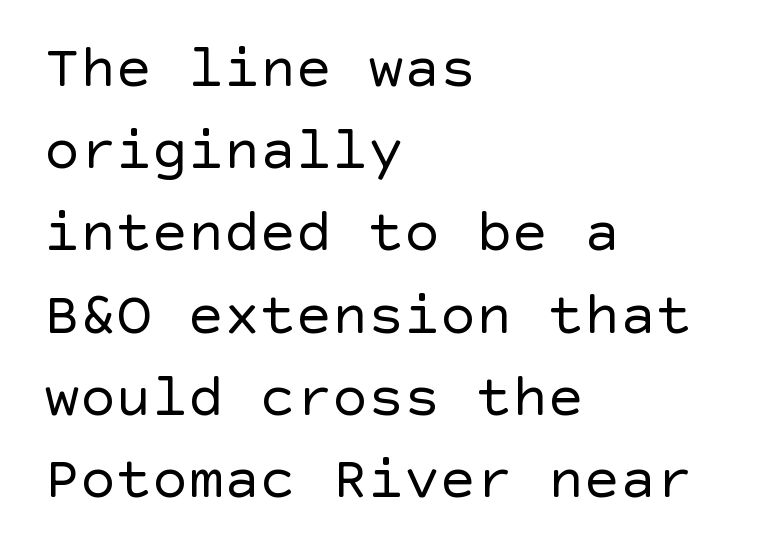
Q: Is the text bold? A: No.
Q: Is the text italic (slanted)? A: No, it is upright.
Q: Is the typeface a serif or a sans-serif typeface? A: Sans-serif.
Q: Is the text underlined? A: No.
Q: How is the paragraph aligned? A: Left-aligned.
Q: Is the spacing between letters normal or unusually wide? A: Normal.
Q: Is the spacing between lines tight, normal or loose? A: Normal.
Q: Width (condensed, normal, or wide)? A: Normal.
Q: x-height? A: Large.
